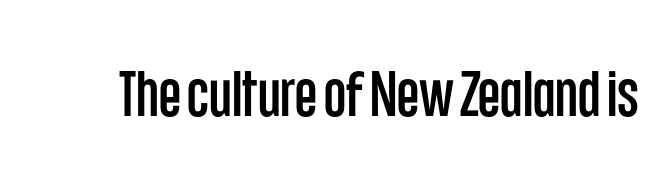
Varying glyph widths throughout — classic text-font behaviour. Posture: vertical. Honestly, there is no underline to notice here at all. The rendering keeps characters at their native spacing. Are there feet on the stems? There aren't — it's a sans.
